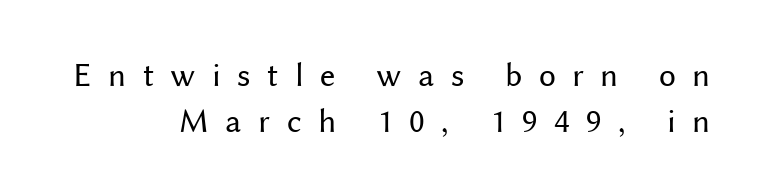
{"serif": "no", "italic": "no", "bold": "no", "weight": "regular", "width": "normal", "stroke_contrast": "medium", "x_height": "medium", "monospaced": "no", "underline": "no", "line_spacing": "normal", "line_spacing_ratio": 1.35, "letter_spacing": "wide", "letter_spacing_em": 0.48, "glyph_px": 34}
